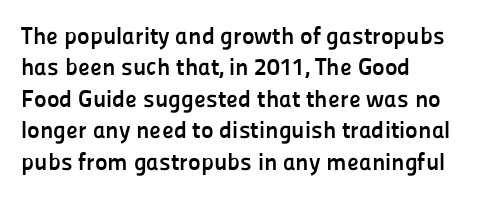
Q: Is the text bold? A: Yes.
Q: Is the text italic (slanted)? A: No, it is upright.
Q: Is the text underlined? A: No.
Q: How is the paragraph aligned? A: Left-aligned.
Q: Is the spacing between letters normal or unusually wide? A: Normal.
Q: Is the spacing between lines tight, normal or loose? A: Normal.
